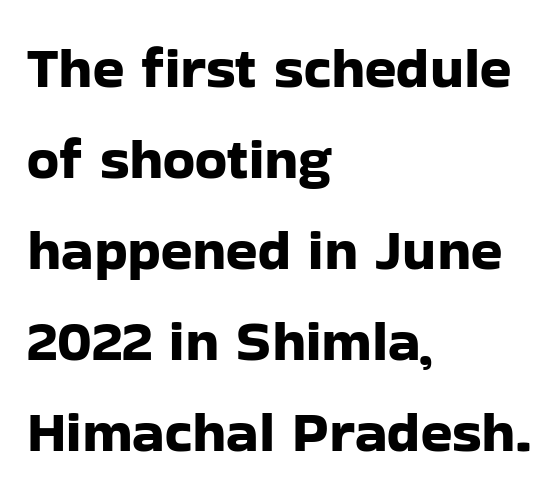
Every row of glyphs begins at an identical x-position on the left. Nope, not italic — everything's standing straight. A typesetter would call this proportional, since set widths differ per character. A sans-serif font was chosen for this passage. Bare-footed words on every line.
